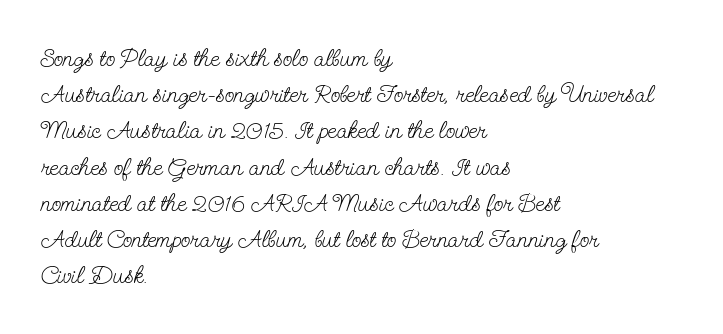
Q: Is the text bold? A: No.
Q: Is the text italic (slanted)? A: Yes.
Q: Is the text underlined? A: No.
Q: How is the paragraph aligned? A: Left-aligned.
Q: Is the spacing between letters normal or unusually wide? A: Normal.
Q: Is the spacing between lines tight, normal or loose? A: Normal.
